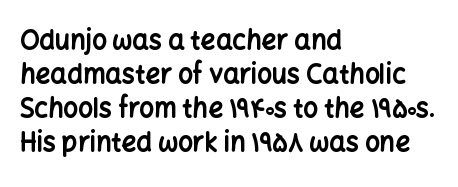
{"italic": "no", "bold": "yes", "underline": "no", "align": "left", "line_spacing": "normal", "line_spacing_ratio": 1.31, "letter_spacing": "normal", "letter_spacing_em": 0.0, "glyph_px": 26}
